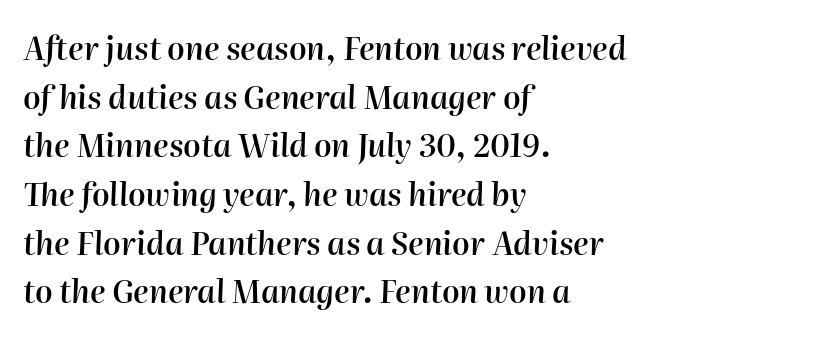
Q: Is the text bold? A: Semi-bold.
Q: Is the text italic (slanted)? A: Yes, it leans right by about 2 degrees.
Q: Is the text underlined? A: No.
Q: How is the paragraph aligned? A: Left-aligned.
Q: Is the spacing between letters normal or unusually wide? A: Normal.
Q: Is the spacing between lines tight, normal or loose? A: Normal.
Q: Width (condensed, normal, or wide)? A: Normal.
Q: Stroke contrast? A: High.
Q: x-height? A: Medium.
Q: Monospaced? A: No.
